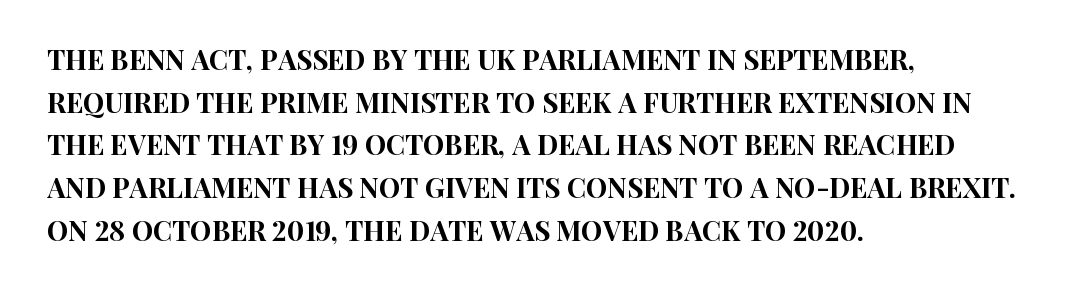
The image shows 27 px text type, upright; set left-aligned, normal line spacing (1.58x), normal letter spacing, not underlined.
